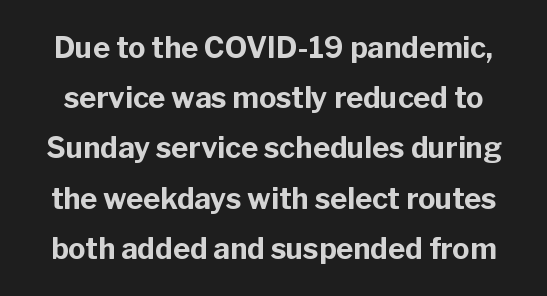
Does the type have serifs? No, each stem ends abruptly. A typesetter would call this zero additional tracking. Looks like regular typesetting: each glyph gets only the width it needs. The passage shown is not underscored anywhere. It's the straight-up-and-down kind of type. You'd pick this weight for a headline — it's a proper bold.
